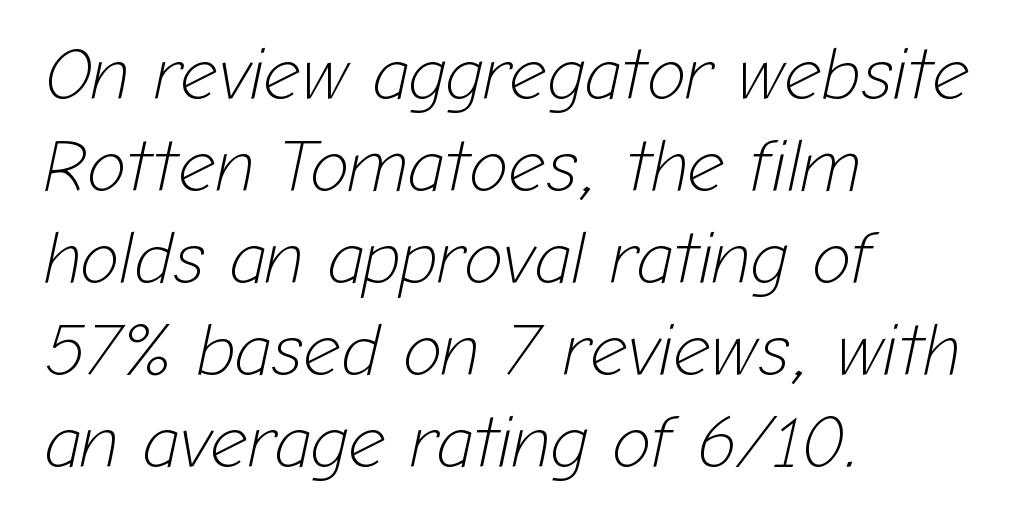
The image shows 73 px light type, italic (leaning right); set left-aligned, normal line spacing (1.26x), normal letter spacing, not underlined; low stroke contrast and a medium x-height.
